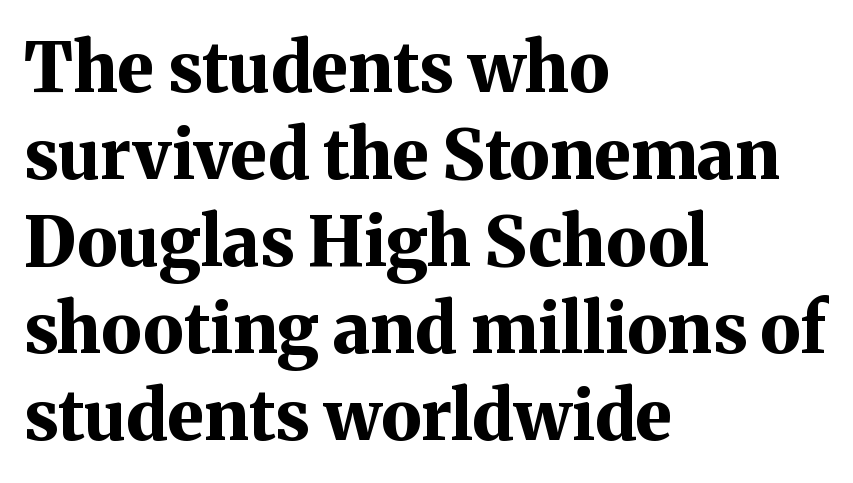
Compared with typical body copy, the letter spacing here is the same. Nobody drew a line under any word here. A dark, heavy texture on the line: the type is bold. You could not count columns in this text — the font is proportionally spaced.
